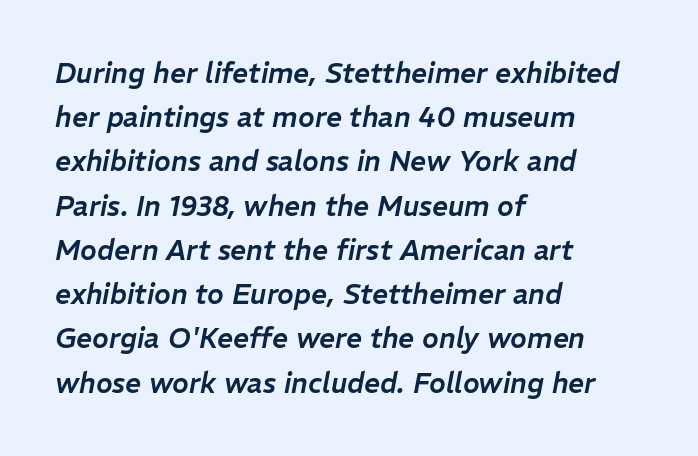
{"italic": "yes", "lean": "right", "slant_degrees": 11, "width": "normal", "stroke_contrast": "low", "x_height": "medium", "monospaced": "no", "underline": "no", "align": "left", "line_spacing": "normal", "line_spacing_ratio": 1.58, "letter_spacing": "normal", "letter_spacing_em": 0.0, "glyph_px": 28}
